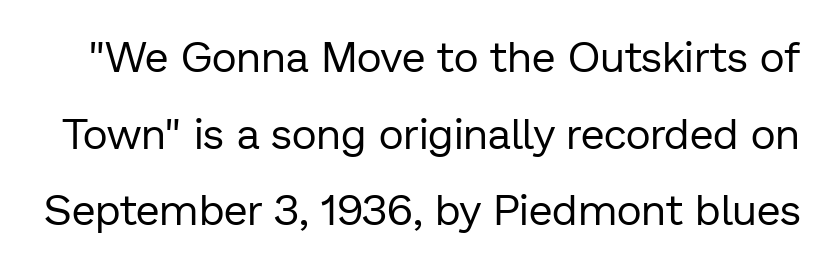
The image shows 43 px regular-weight sans-serif type, upright; set line spacing 1.78x, normal letter spacing, not underlined; low stroke contrast and a medium x-height.
